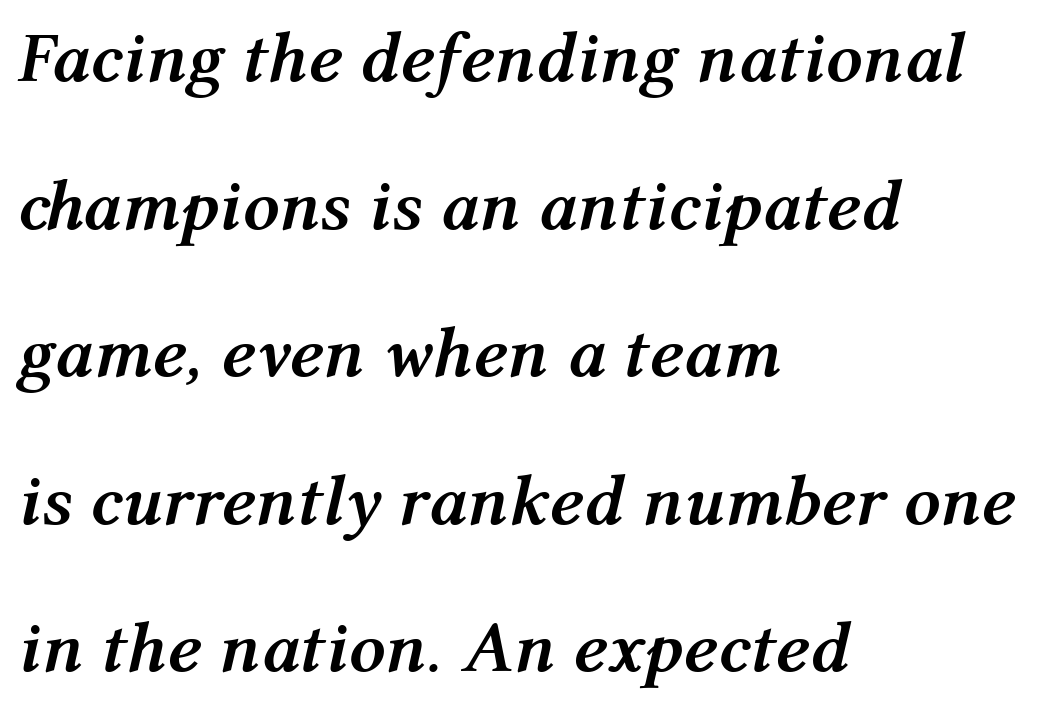
The image shows 72 px semibold type, italic (leaning right); set left-aligned, loose line spacing (2.05x), normal letter spacing, not underlined; medium stroke contrast and a medium x-height.
